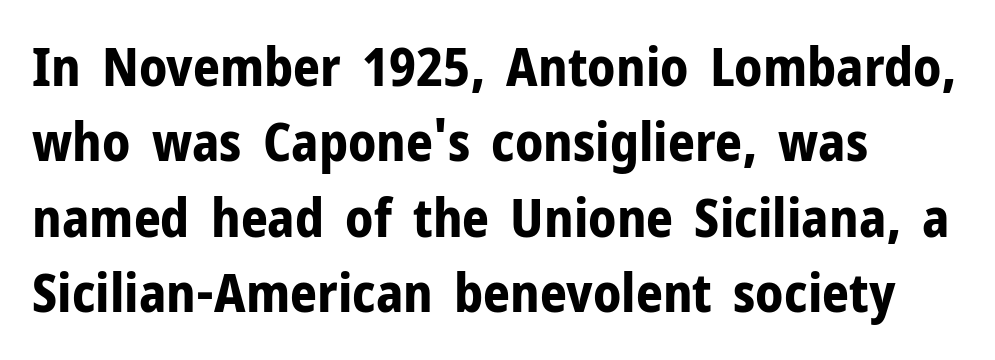
The image shows 53 px bold sans-serif type, upright; set left-aligned, normal line spacing (1.42x), normal letter spacing, not underlined; low stroke contrast and a medium x-height.
